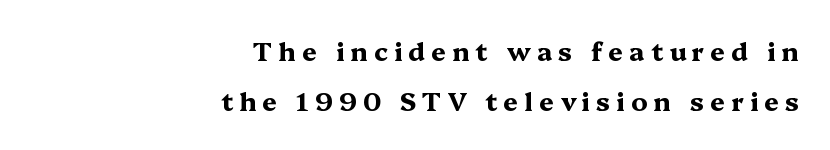
{"italic": "no", "bold": "yes", "underline": "no", "align": "right", "line_spacing": "loose", "line_spacing_ratio": 1.94, "letter_spacing": "wide", "letter_spacing_em": 0.23, "glyph_px": 26}
